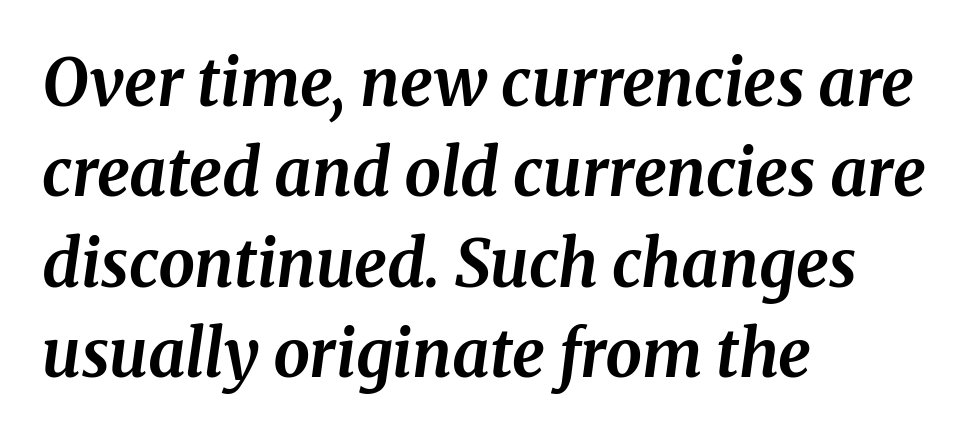
The image shows 65 px bold serif type, italic (leaning right); set left-aligned, normal line spacing (1.39x), normal letter spacing, not underlined; medium stroke contrast and a medium x-height.
